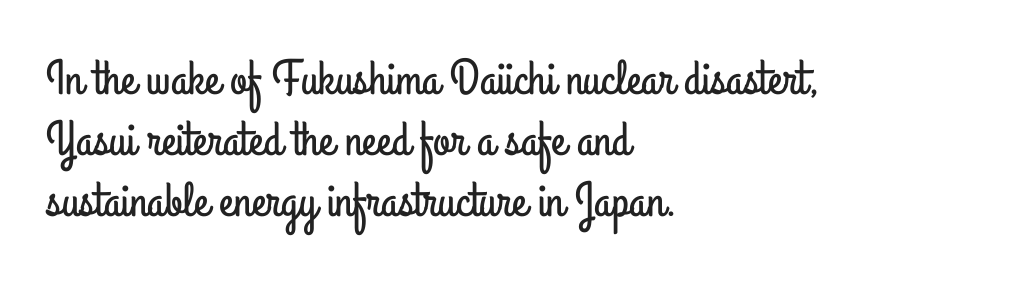
Is this a fixed-width face? No — the glyphs have proportional, varying widths. Is there much room between lines? A standard amount, neither cramped nor airy. Posture: upright roman. Between one letter and the next there's only the usual sliver of space.
